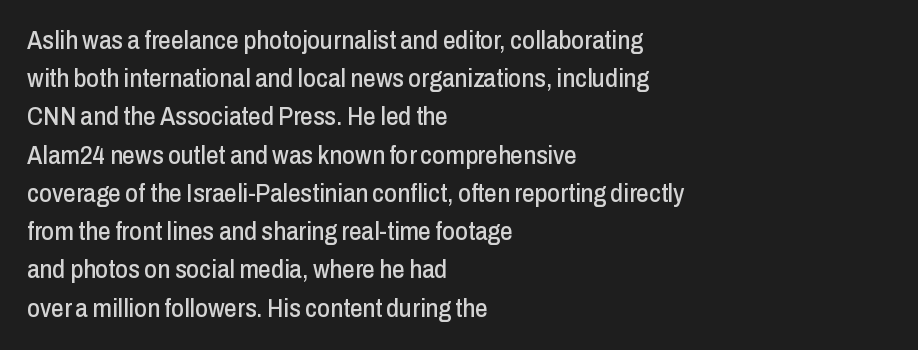
{"italic": "no", "underline": "no", "align": "left", "line_spacing": "normal", "line_spacing_ratio": 1.53, "letter_spacing": "normal", "letter_spacing_em": 0.0, "glyph_px": 25}
